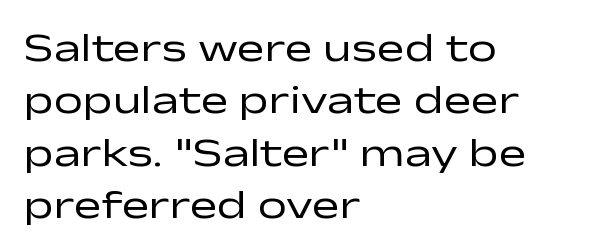
The image shows 41 px regular-weight, wide sans-serif type, upright; set left-aligned, normal line spacing (1.28x), normal letter spacing, not underlined; low stroke contrast and a medium x-height.
